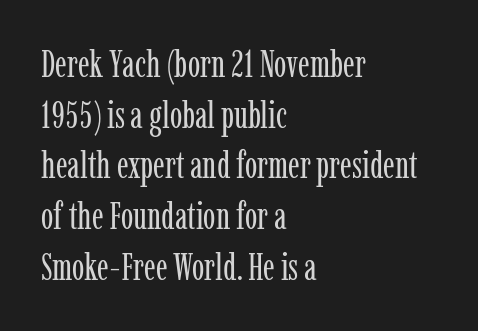
{"serif": "yes", "italic": "no", "bold": "no", "weight": "regular", "width": "condensed", "stroke_contrast": "low", "x_height": "medium", "monospaced": "no", "underline": "no", "align": "left", "line_spacing": "normal", "line_spacing_ratio": 1.37, "letter_spacing": "normal", "letter_spacing_em": 0.0, "glyph_px": 37}
